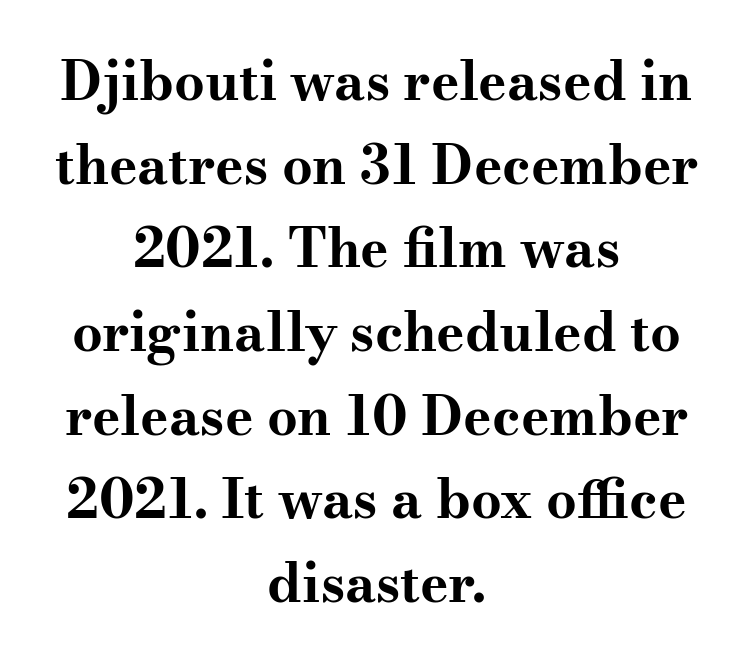
Q: Is the text bold? A: Yes.
Q: Is the text italic (slanted)? A: No, it is upright.
Q: Is the typeface a serif or a sans-serif typeface? A: Serif.
Q: Is the text underlined? A: No.
Q: How is the paragraph aligned? A: Centered.
Q: Is the spacing between letters normal or unusually wide? A: Normal.
Q: Is the spacing between lines tight, normal or loose? A: Normal.
Q: Width (condensed, normal, or wide)? A: Wide.
Q: Stroke contrast? A: Medium.
Q: x-height? A: Small.
Q: Monospaced? A: No.
